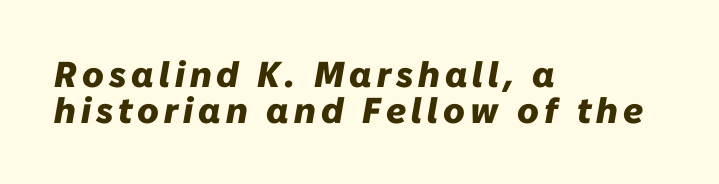
The image shows 36 px heavy type, italic (leaning right); set left-aligned, tight line spacing (1.0x), not underlined; low stroke contrast and a medium x-height.
